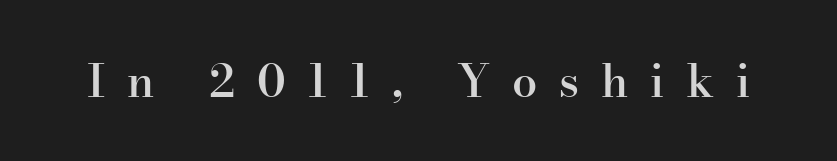
The image shows 45 px semibold serif type, upright; set unusually wide letter spacing (+0.48 em), not underlined; high stroke contrast and a small x-height.
